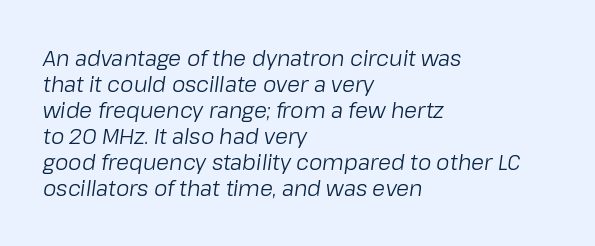
{"italic": "yes", "lean": "right", "slant_degrees": 8, "bold": "no", "underline": "no", "align": "left", "line_spacing_ratio": 1.24, "letter_spacing": "normal", "letter_spacing_em": 0.0, "glyph_px": 21}
